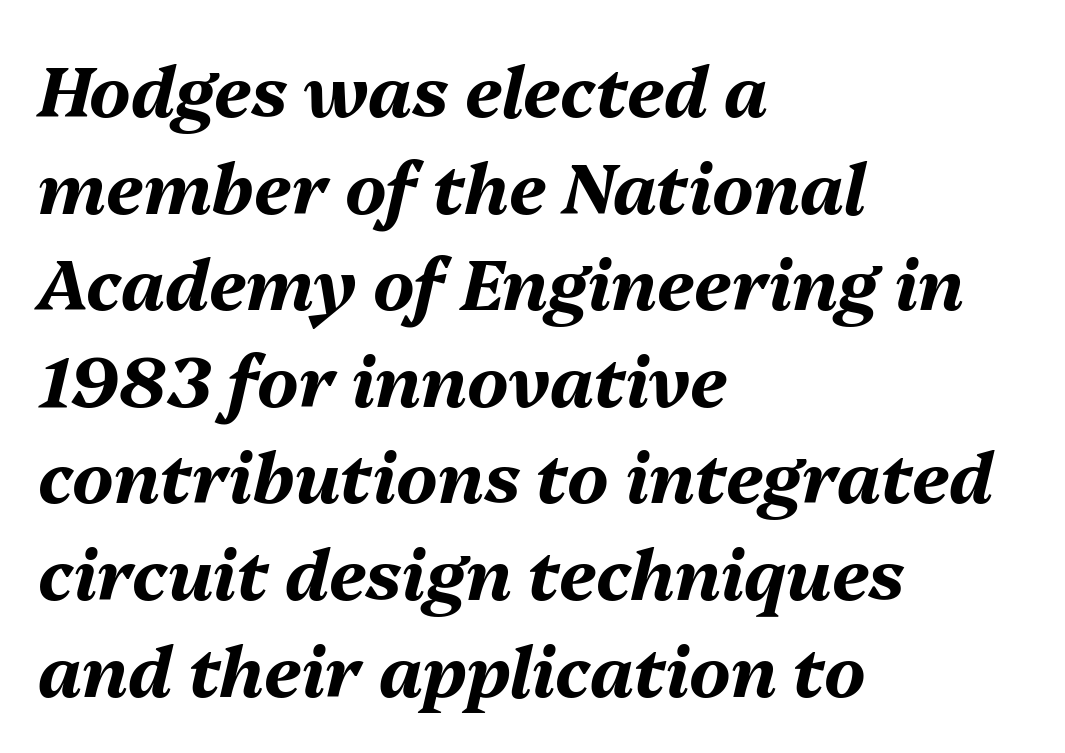
Letter spacing: default. Looking at the ascenders, they clearly lean. Leftover space on each line is placed entirely after the last word. The rows are spaced the way most documents space them. Think of a printed novel: that variable character pitch is what you see here.
